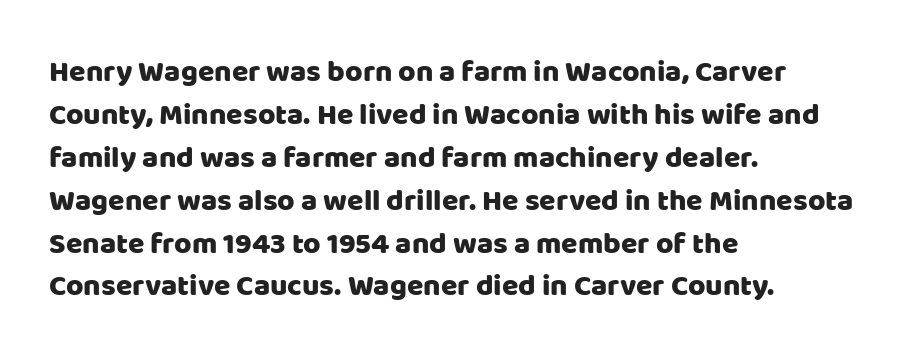
The image shows 30 px sans-serif type, upright; set left-aligned, normal line spacing (1.43x), normal letter spacing, not underlined; low stroke contrast and a large x-height.
